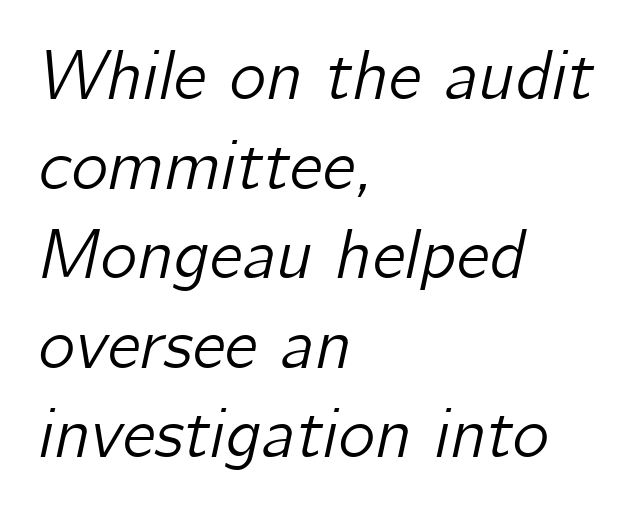
The image shows 70 px text type, italic (leaning right); set left-aligned, normal line spacing (1.28x), normal letter spacing, not underlined; low stroke contrast and a medium x-height.
